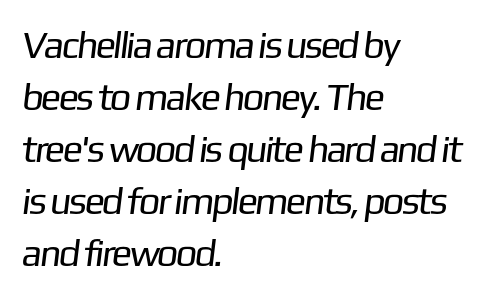
Q: Is the text bold? A: No.
Q: Is the typeface a serif or a sans-serif typeface? A: Sans-serif.
Q: Is the text underlined? A: No.
Q: How is the paragraph aligned? A: Left-aligned.
Q: Is the spacing between letters normal or unusually wide? A: Normal.
Q: Is the spacing between lines tight, normal or loose? A: Normal.
Q: Width (condensed, normal, or wide)? A: Normal.
Q: Stroke contrast? A: Low.
Q: x-height? A: Medium.
Q: Monospaced? A: No.
